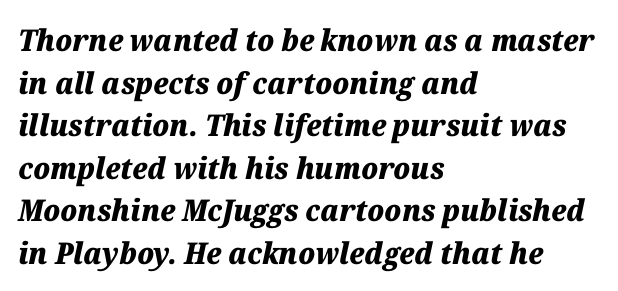
The image shows 30 px heavy type, italic (leaning right); set left-aligned, normal line spacing (1.42x), normal letter spacing, not underlined; medium stroke contrast and a medium x-height.
